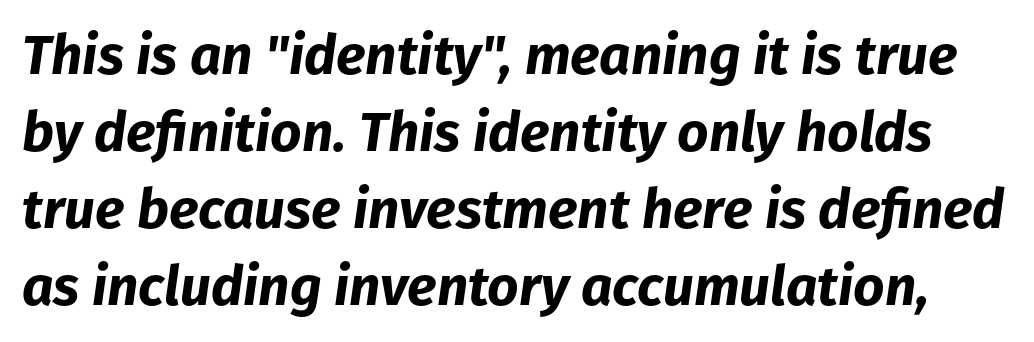
Q: Is the text bold? A: Yes.
Q: Is the text italic (slanted)? A: Yes, it leans right by about 8 degrees.
Q: Is the text underlined? A: No.
Q: Is the spacing between letters normal or unusually wide? A: Normal.
Q: Is the spacing between lines tight, normal or loose? A: Normal.
Q: Width (condensed, normal, or wide)? A: Normal.
Q: Stroke contrast? A: Low.
Q: x-height? A: Medium.
Q: Monospaced? A: No.
